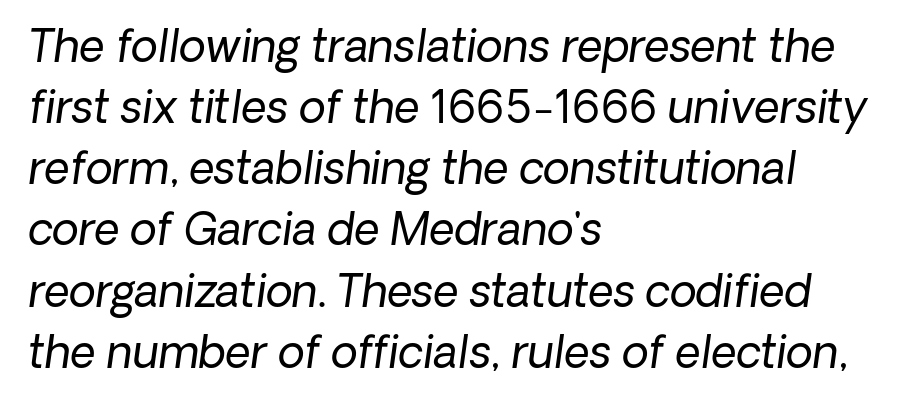
The passage shown is typed in a proportional face where columns would drift. The typeface chosen for these lines omits serifs. Underlining? Definitely not there. Each stroke keeps to a modest, everyday thickness or less.
